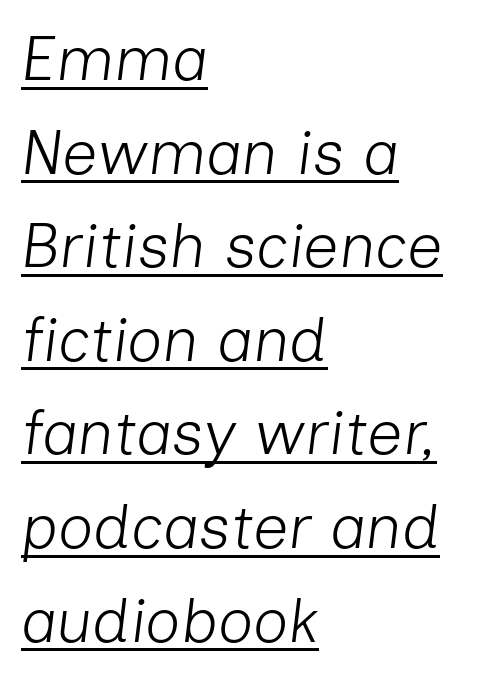
Normally led — the rows are evenly, conventionally spaced. The ragged edge is on the right, which tells us the setting is flush left. A rule runs beneath these lines of type. Is the type slanted? Yes — the strokes lean at a clear angle. Tracking here is standard; glyphs follow each other at the usual distance. These lines are rendered in a variable-pitch font.
